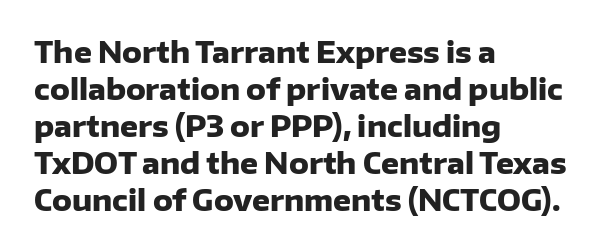
The image shows 28 px heavy sans-serif type, upright; set left-aligned, normal line spacing (1.32x), normal letter spacing, not underlined; low stroke contrast and a medium x-height.
